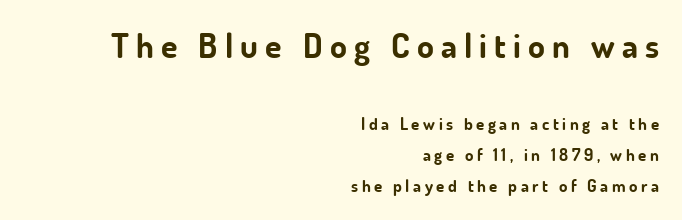
Q: Is the text bold? A: Yes.
Q: Is the text italic (slanted)? A: No, it is upright.
Q: Is the typeface a serif or a sans-serif typeface? A: Sans-serif.
Q: Is the text underlined? A: No.
Q: How is the paragraph aligned? A: Right-aligned.
Q: Is the spacing between letters normal or unusually wide? A: Unusually wide.
Q: Which block of text is set in a larger size, the first (top) or the second (bottom)? A: The first (top) one.
Q: Width (condensed, normal, or wide)? A: Normal.
Q: Stroke contrast? A: Low.
Q: x-height? A: Small.
Q: Monospaced? A: No.
